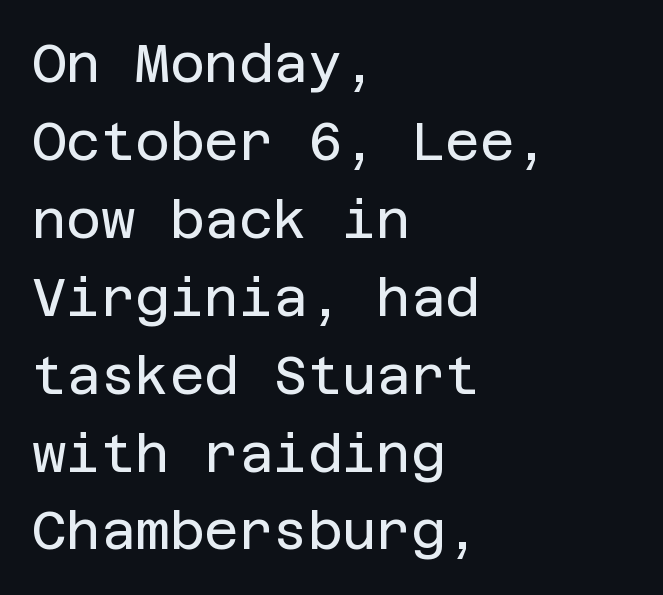
{"serif": "no", "italic": "no", "bold": "no", "weight": "regular", "width": "normal", "stroke_contrast": "low", "x_height": "large", "underline": "no", "align": "left", "line_spacing": "normal", "line_spacing_ratio": 1.47, "letter_spacing": "normal", "letter_spacing_em": 0.0, "glyph_px": 53}
